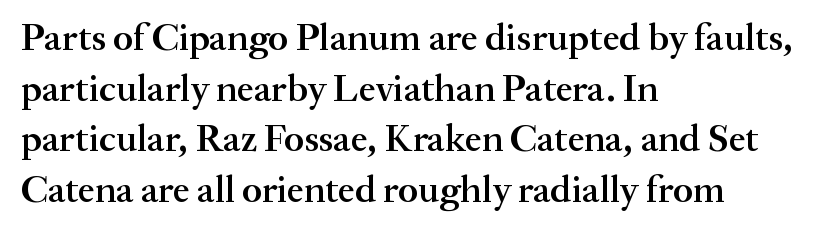
Q: Is the text bold? A: Semi-bold.
Q: Is the text italic (slanted)? A: No, it is upright.
Q: Is the typeface a serif or a sans-serif typeface? A: Serif.
Q: Is the text underlined? A: No.
Q: How is the paragraph aligned? A: Left-aligned.
Q: Is the spacing between letters normal or unusually wide? A: Normal.
Q: Is the spacing between lines tight, normal or loose? A: Normal.
Q: Width (condensed, normal, or wide)? A: Normal.
Q: Stroke contrast? A: Medium.
Q: x-height? A: Small.
Q: Monospaced? A: No.
